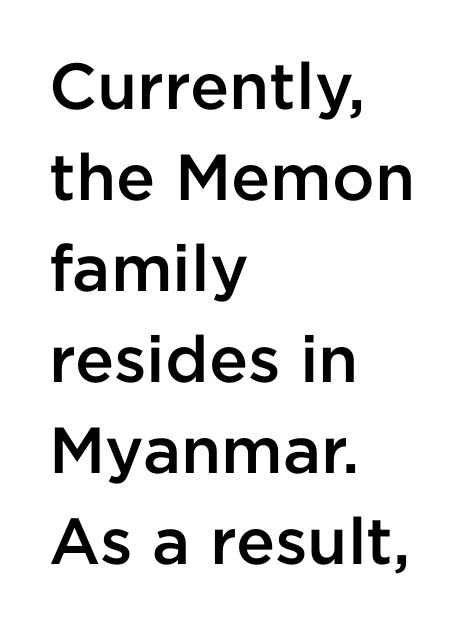
Q: Is the text bold? A: Semi-bold.
Q: Is the text italic (slanted)? A: No, it is upright.
Q: Is the typeface a serif or a sans-serif typeface? A: Sans-serif.
Q: Is the text underlined? A: No.
Q: How is the paragraph aligned? A: Left-aligned.
Q: Is the spacing between letters normal or unusually wide? A: Normal.
Q: Is the spacing between lines tight, normal or loose? A: Normal.
Q: Width (condensed, normal, or wide)? A: Normal.
Q: Stroke contrast? A: Low.
Q: x-height? A: Medium.
Q: Monospaced? A: No.
